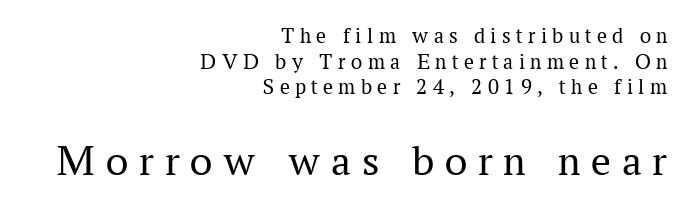
{"serif": "yes", "italic": "no", "bold": "no", "weight": "regular", "width": "normal", "stroke_contrast": "medium", "x_height": "medium", "monospaced": "no", "underline": "no", "align": "right", "line_spacing_ratio": 1.16, "letter_spacing": "wide", "letter_spacing_em": 0.25, "larger_block": "second", "size_ratio": 2.0, "glyph_px": 44}
